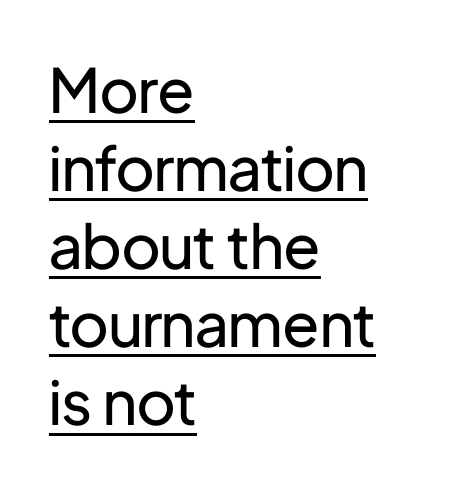
Q: Is the text bold? A: No.
Q: Is the text italic (slanted)? A: No, it is upright.
Q: Is the typeface a serif or a sans-serif typeface? A: Sans-serif.
Q: Is the text underlined? A: Yes.
Q: How is the paragraph aligned? A: Left-aligned.
Q: Is the spacing between letters normal or unusually wide? A: Normal.
Q: Is the spacing between lines tight, normal or loose? A: Normal.
Q: Width (condensed, normal, or wide)? A: Normal.
Q: Stroke contrast? A: Low.
Q: x-height? A: Medium.
Q: Monospaced? A: No.
